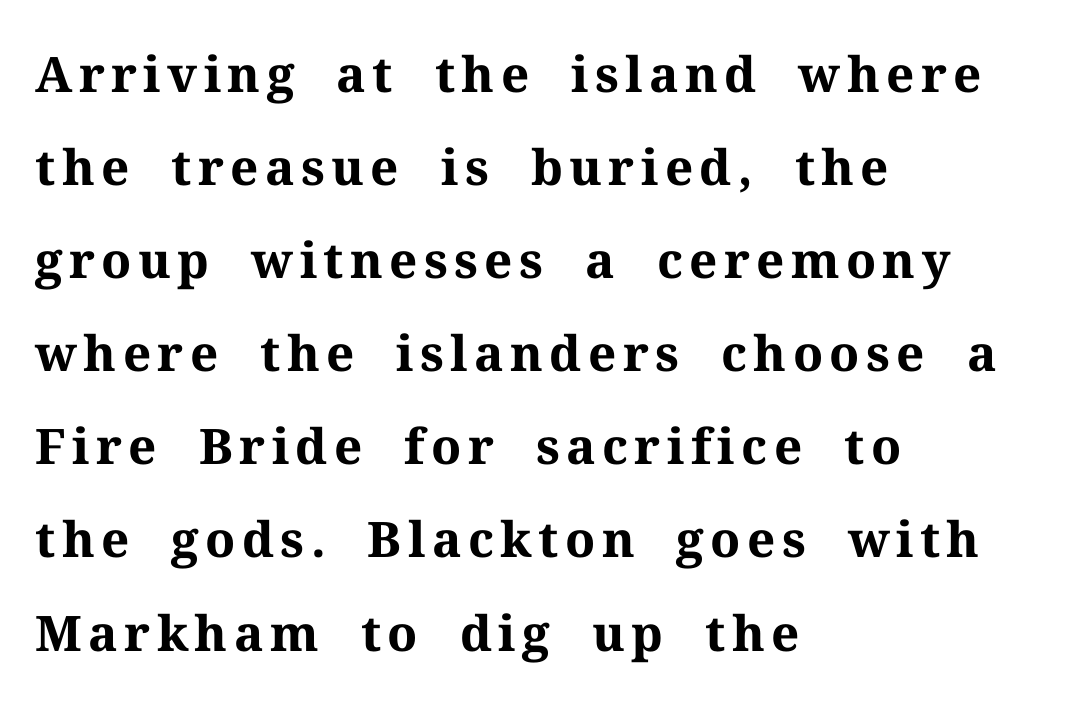
Q: Is the text bold? A: Yes.
Q: Is the text italic (slanted)? A: No, it is upright.
Q: Is the typeface a serif or a sans-serif typeface? A: Serif.
Q: Is the text underlined? A: No.
Q: How is the paragraph aligned? A: Left-aligned.
Q: Is the spacing between lines tight, normal or loose? A: Loose.
Q: Width (condensed, normal, or wide)? A: Normal.
Q: Stroke contrast? A: Medium.
Q: x-height? A: Medium.
Q: Monospaced? A: No.
